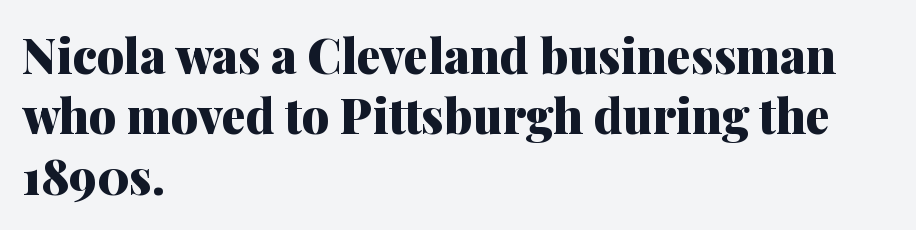
The image shows 48 px heavy serif type, upright; set left-aligned, normal line spacing (1.26x), normal letter spacing, not underlined; medium stroke contrast and a medium x-height.
